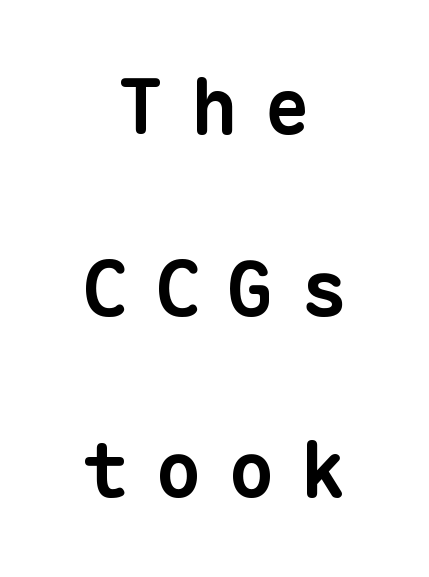
Tracking value appears strongly positive — letters spread wide. The zone under the glyphs is completely vacant. Notice how the passage keeps no hard edge, just a central spine. Looks like terminal output: every glyph gets an equal slot. Are there feet on the stems? There aren't — it's a sans. Look at the stroke-to-counter ratio: heavy, a bold.
